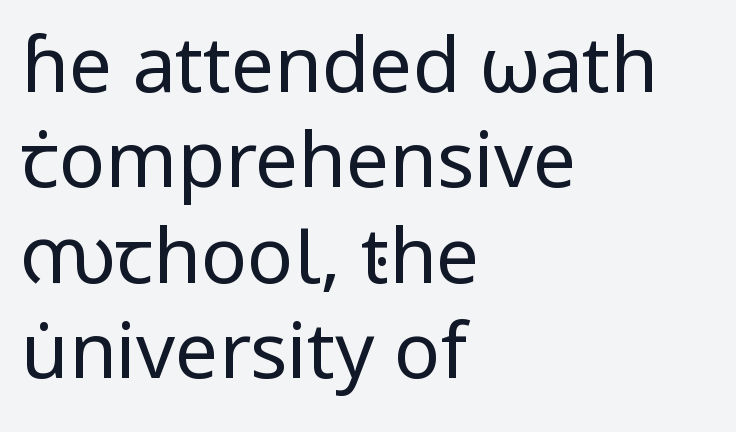
Q: Is the text bold? A: No.
Q: Is the text italic (slanted)? A: No, it is upright.
Q: Is the typeface a serif or a sans-serif typeface? A: Sans-serif.
Q: Is the text underlined? A: No.
Q: How is the paragraph aligned? A: Left-aligned.
Q: Is the spacing between letters normal or unusually wide? A: Normal.
Q: Width (condensed, normal, or wide)? A: Normal.
Q: Stroke contrast? A: Low.
Q: x-height? A: Medium.
Q: Monospaced? A: No.
